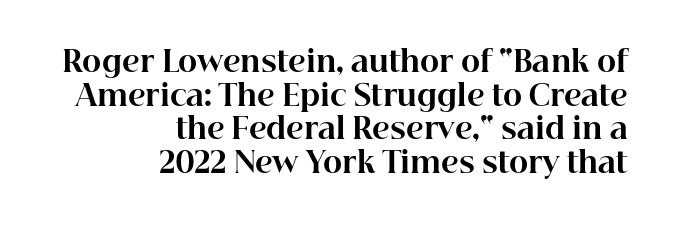
{"serif": "yes", "italic": "no", "bold": "yes", "weight": "bold", "width": "normal", "stroke_contrast": "high", "x_height": "medium", "monospaced": "no", "underline": "no", "align": "right", "line_spacing_ratio": 1.16, "letter_spacing": "normal", "letter_spacing_em": 0.0, "glyph_px": 29}
